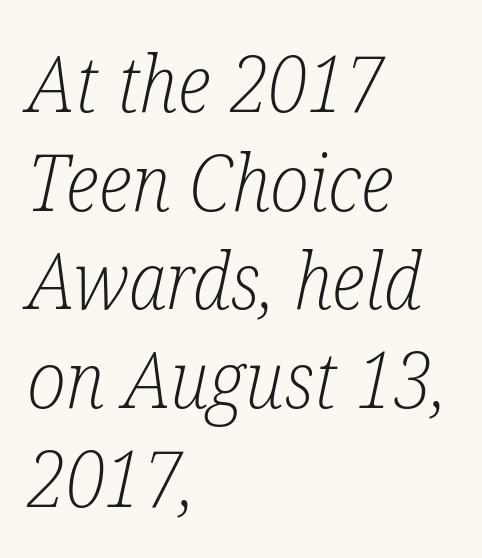
A typesetter would call this proportional, since set widths differ per character. The typography opts for an oblique posture over an upright one. Heft: none added — not bold. The lines sit at an ordinary, default distance from one another.
